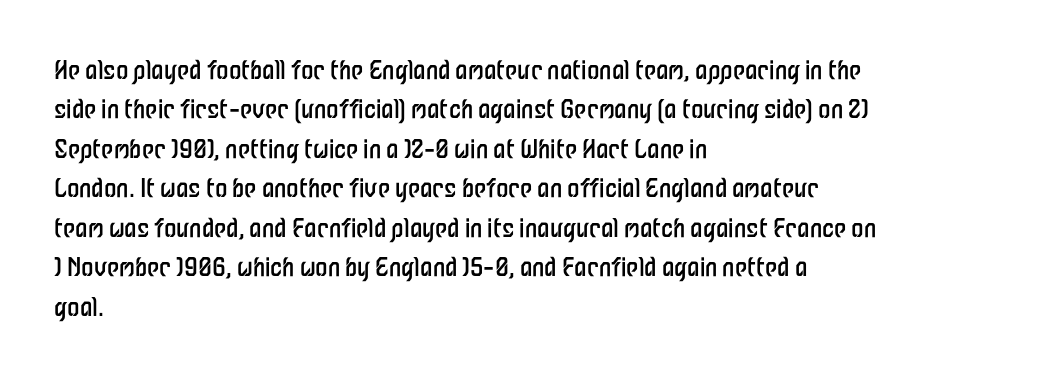
{"italic": "no", "bold": "no", "underline": "no", "align": "left", "line_spacing": "normal", "line_spacing_ratio": 1.58, "letter_spacing": "normal", "letter_spacing_em": 0.0, "glyph_px": 25}
